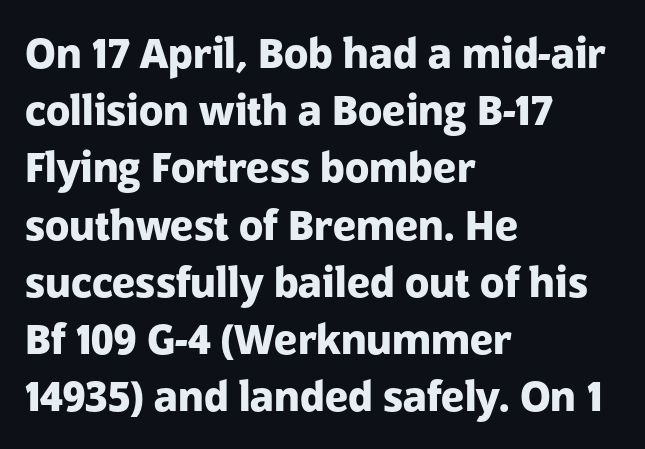
{"serif": "no", "italic": "no", "bold": "yes", "weight": "heavy", "width": "normal", "stroke_contrast": "low", "x_height": "medium", "monospaced": "no", "underline": "no", "align": "left", "line_spacing": "normal", "line_spacing_ratio": 1.43, "letter_spacing": "normal", "letter_spacing_em": 0.0, "glyph_px": 40}
